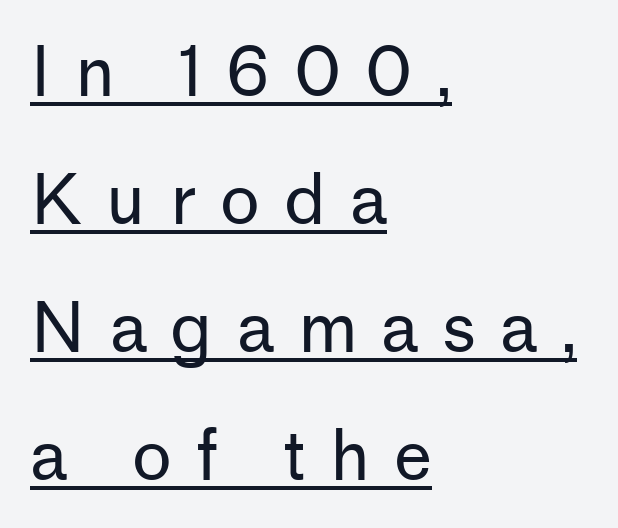
The image shows 68 px regular-weight sans-serif type, upright; set left-aligned, line spacing 1.88x, unusually wide letter spacing (+0.35 em), underlined; low stroke contrast and a medium x-height.
